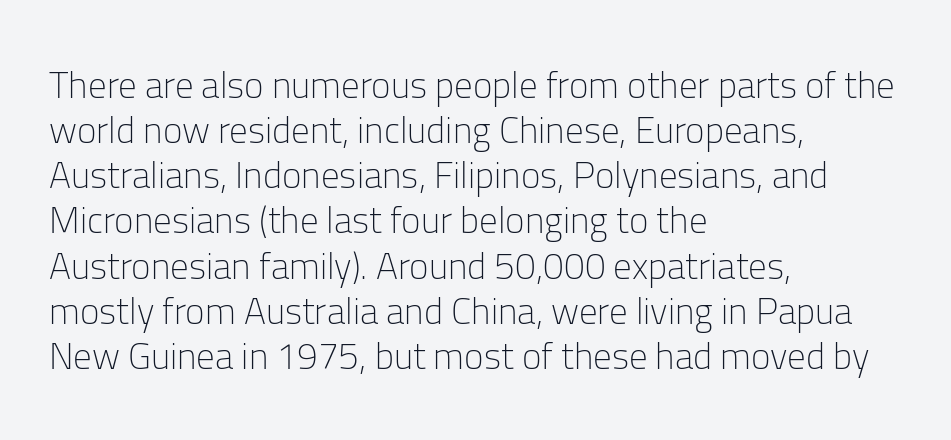
{"serif": "no", "italic": "no", "bold": "no", "weight": "light", "width": "normal", "stroke_contrast": "low", "x_height": "medium", "monospaced": "no", "underline": "no", "align": "left", "line_spacing_ratio": 1.22, "letter_spacing": "normal", "letter_spacing_em": 0.0, "glyph_px": 37}
